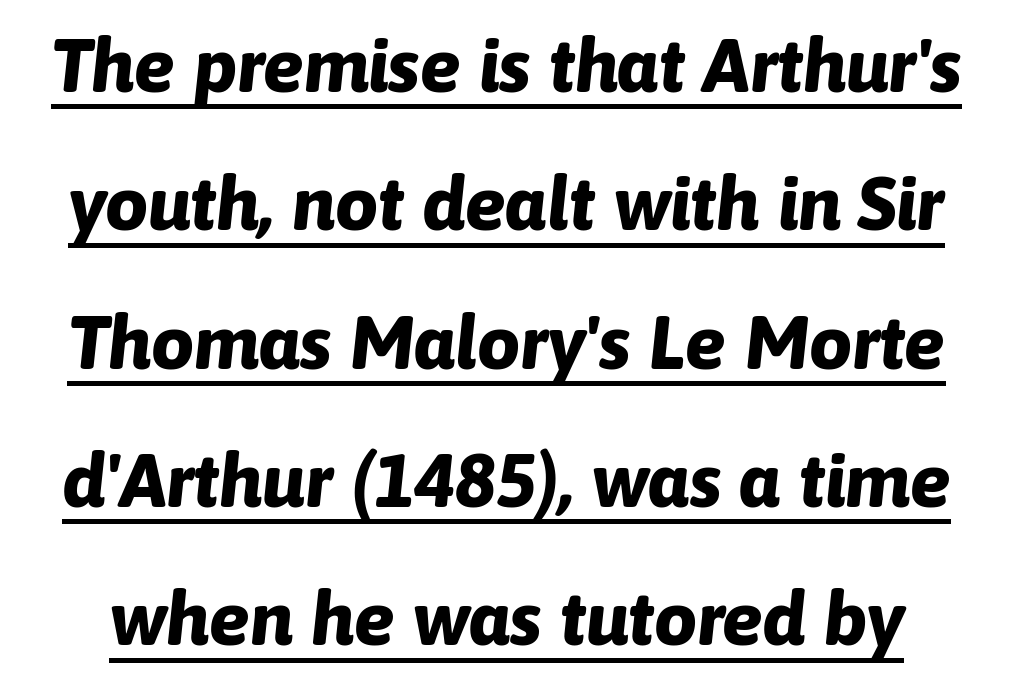
{"italic": "yes", "lean": "right", "slant_degrees": 6, "bold": "yes", "weight": "bold", "width": "normal", "stroke_contrast": "low", "x_height": "medium", "monospaced": "no", "underline": "yes", "line_spacing_ratio": 1.82, "letter_spacing": "normal", "letter_spacing_em": 0.0, "glyph_px": 76}
